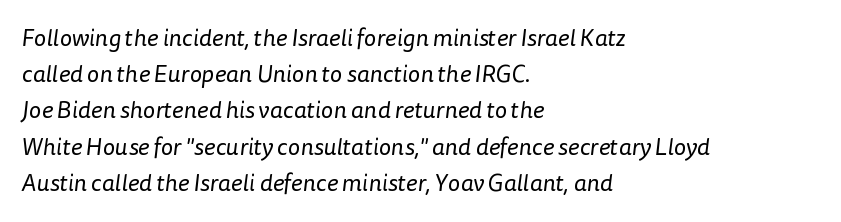
{"bold": "no", "underline": "no", "align": "left", "line_spacing": "normal", "line_spacing_ratio": 1.51, "letter_spacing": "normal", "letter_spacing_em": 0.0, "glyph_px": 24}
